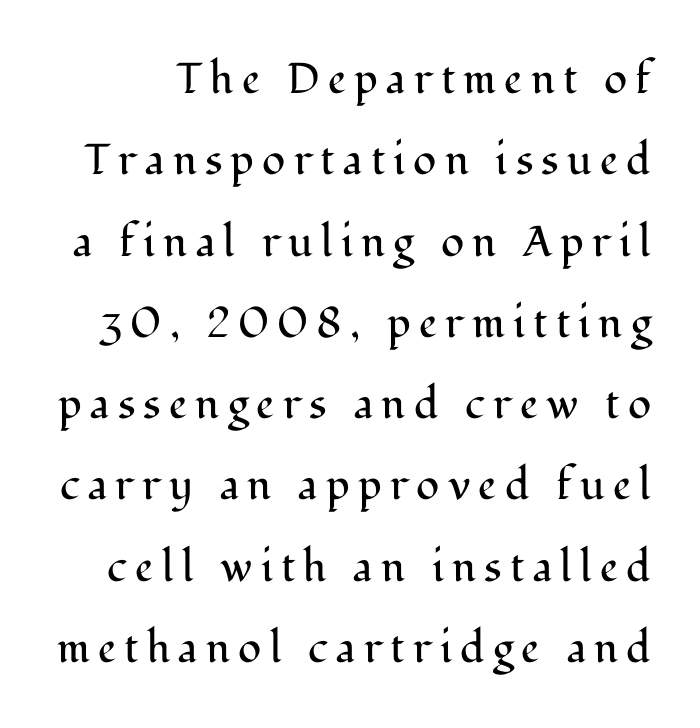
{"serif": "yes", "italic": "no", "bold": "no", "weight": "regular", "width": "normal", "stroke_contrast": "medium", "x_height": "medium", "monospaced": "no", "underline": "no", "line_spacing_ratio": 1.89, "glyph_px": 43}
